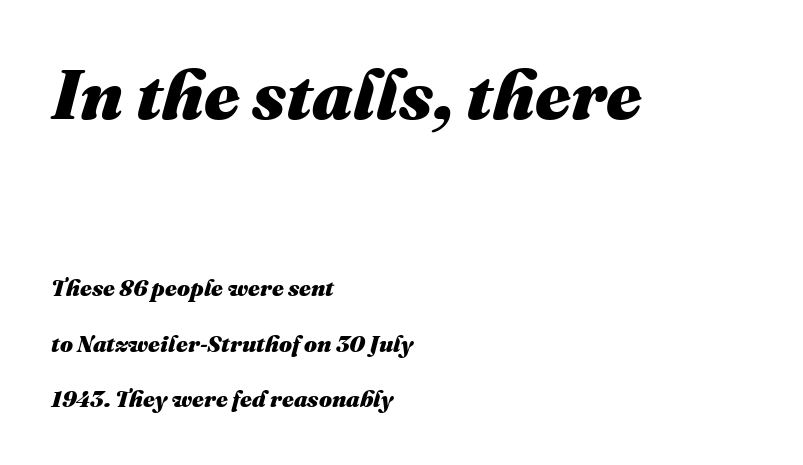
Notice how the stems are inclined rather than vertical — that's the hallmark of italics. These lines keep a tight, regular rhythm from letter to letter. Bigger letters appear in the top chunk; the bottom chunk is reduced. Plain, unruled lines of type. Each glyph is drawn with heavy, bold strokes.
